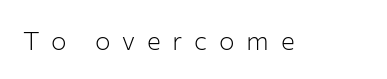
Q: Is the text bold? A: No.
Q: Is the text italic (slanted)? A: No, it is upright.
Q: Is the text underlined? A: No.
Q: Is the spacing between letters normal or unusually wide? A: Unusually wide.
